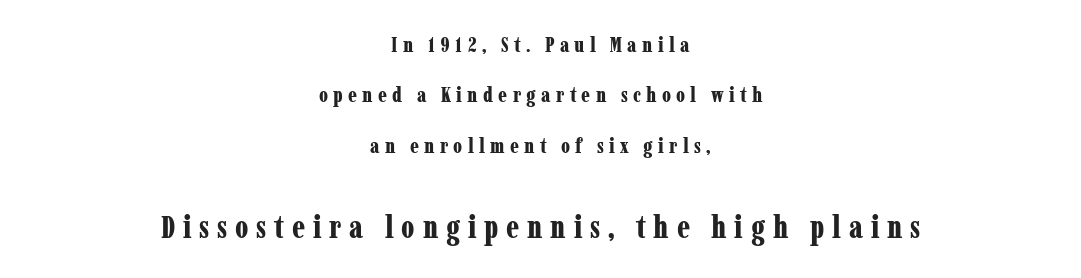
The image shows 31 px bold, condensed serif type, upright; set centered, loose line spacing (2.4x), unusually wide letter spacing (+0.25 em), not underlined; the second (bottom) block is 1.48x larger; low stroke contrast and a medium x-height.
